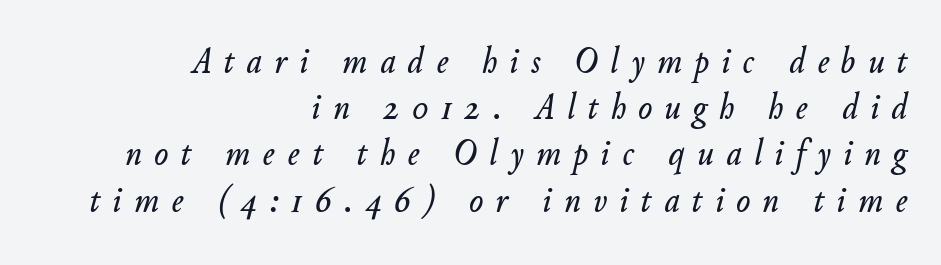
Compared with a flush-left layout, this one pins lines to the opposite, right side. Spacing verdict: proportional, widths tailored to each character. Each row of text sits above clean, open space. There is plenty of visible air inserted between adjacent glyphs. Compared with ordinary roman type, these characters are visibly tilted.
